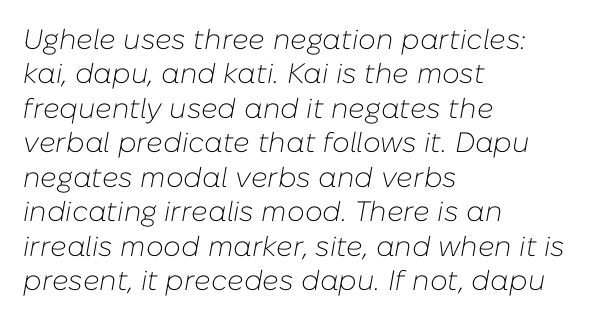
Q: Is the text bold? A: No.
Q: Is the text italic (slanted)? A: Yes, it leans right by about 10 degrees.
Q: Is the text underlined? A: No.
Q: How is the paragraph aligned? A: Left-aligned.
Q: Is the spacing between letters normal or unusually wide? A: Normal.
Q: Width (condensed, normal, or wide)? A: Normal.
Q: Stroke contrast? A: Low.
Q: x-height? A: Medium.
Q: Monospaced? A: No.
